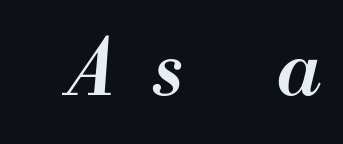
A bit beefed up — I'd call it semibold rather than bold. Rendered with sloped, italic letterforms. The strip under each line holds only bare page. The tracking reads as deliberately expanded to a designer's eye. Each letter keeps its own natural width here, so spacing adapts to shape.
